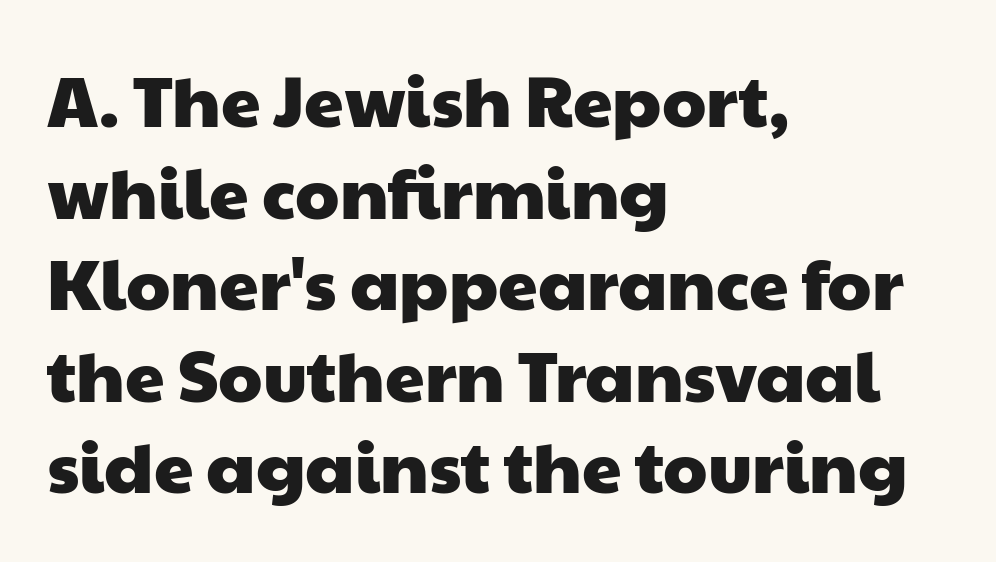
Q: Is the typeface a serif or a sans-serif typeface? A: Sans-serif.
Q: Is the text underlined? A: No.
Q: How is the paragraph aligned? A: Left-aligned.
Q: Is the spacing between letters normal or unusually wide? A: Normal.
Q: Is the spacing between lines tight, normal or loose? A: Normal.
Q: Width (condensed, normal, or wide)? A: Wide.
Q: Stroke contrast? A: Low.
Q: x-height? A: Medium.
Q: Monospaced? A: No.
